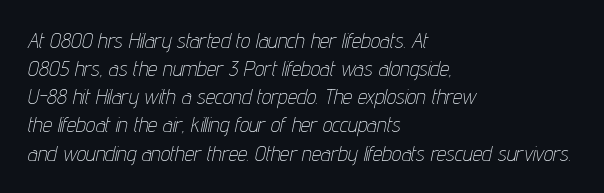
Q: Is the text bold? A: No.
Q: Is the text italic (slanted)? A: Yes, it leans right by about 12 degrees.
Q: Is the text underlined? A: No.
Q: How is the paragraph aligned? A: Left-aligned.
Q: Is the spacing between letters normal or unusually wide? A: Normal.
Q: Is the spacing between lines tight, normal or loose? A: Normal.
